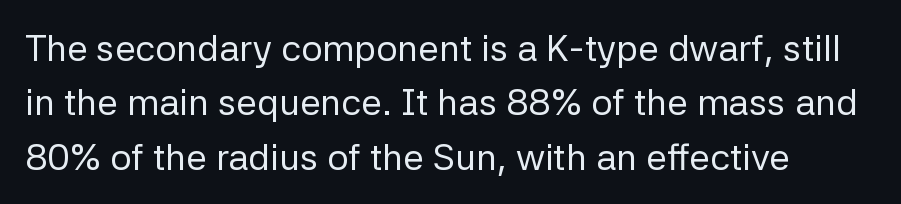
{"serif": "no", "italic": "no", "bold": "no", "weight": "regular", "width": "normal", "stroke_contrast": "low", "x_height": "medium", "monospaced": "no", "underline": "no", "align": "left", "line_spacing": "normal", "line_spacing_ratio": 1.47, "letter_spacing": "normal", "letter_spacing_em": 0.0, "glyph_px": 37}
